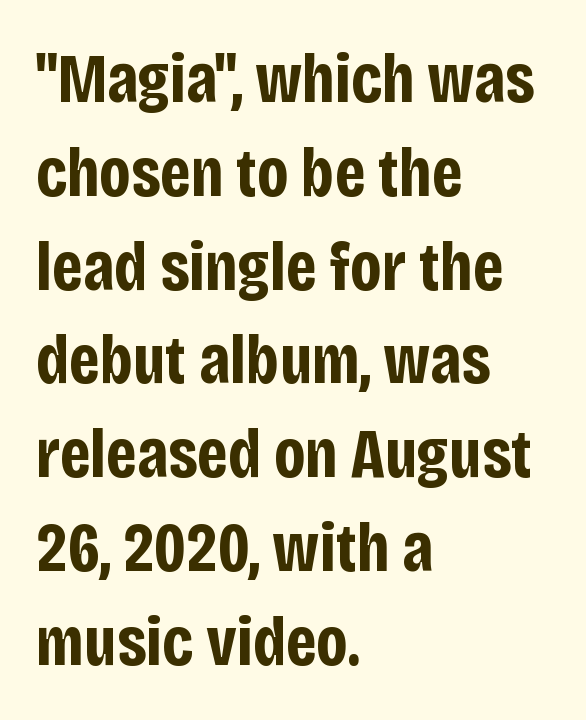
{"serif": "no", "italic": "no", "bold": "yes", "weight": "bold", "width": "condensed", "stroke_contrast": "low", "x_height": "large", "monospaced": "no", "underline": "no", "align": "left", "line_spacing": "normal", "line_spacing_ratio": 1.34, "letter_spacing": "normal", "letter_spacing_em": 0.0, "glyph_px": 70}
